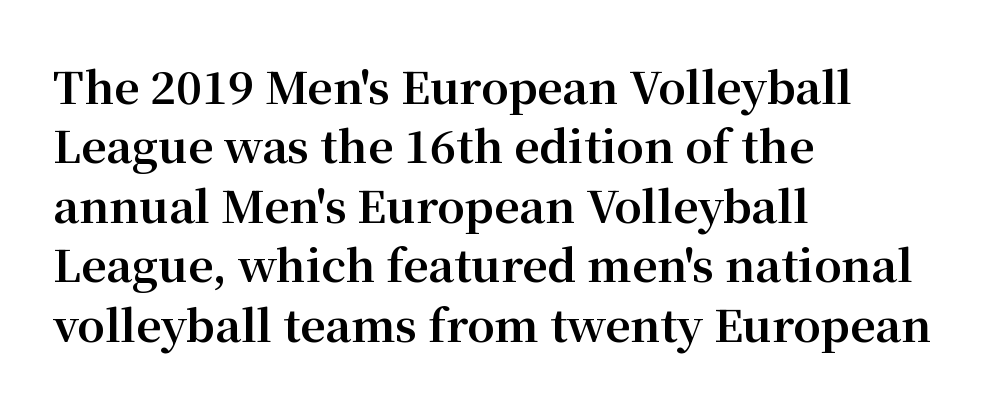
The image shows 44 px bold serif type, upright; set left-aligned, normal line spacing (1.35x), normal letter spacing, not underlined; medium stroke contrast and a medium x-height.
